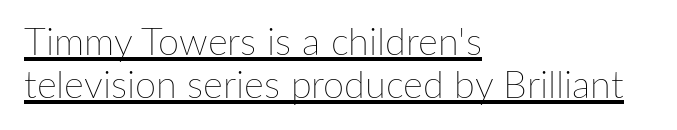
Q: Is the text bold? A: No.
Q: Is the text italic (slanted)? A: No, it is upright.
Q: Is the text underlined? A: Yes.
Q: How is the paragraph aligned? A: Left-aligned.
Q: Is the spacing between letters normal or unusually wide? A: Normal.
Q: Is the spacing between lines tight, normal or loose? A: Tight.
Q: Width (condensed, normal, or wide)? A: Normal.
Q: Stroke contrast? A: Low.
Q: x-height? A: Medium.
Q: Monospaced? A: No.
